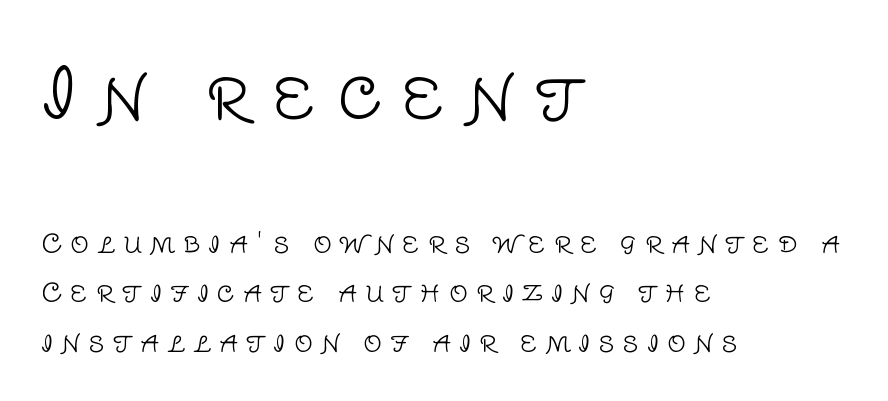
The image shows 66 px light sans-serif type; set left-aligned, loose line spacing (1.92x), unusually wide letter spacing (+0.32 em), not underlined; the first (top) block is 2.54x larger; low stroke contrast and a large x-height.
